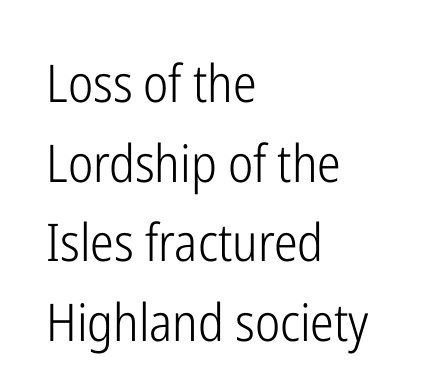
The space between consecutive lines is moderate. Each row of text sits above clean, open space. A typesetter would label this face a sans. The font sits on the lighter half of the weight spectrum, regular included.
